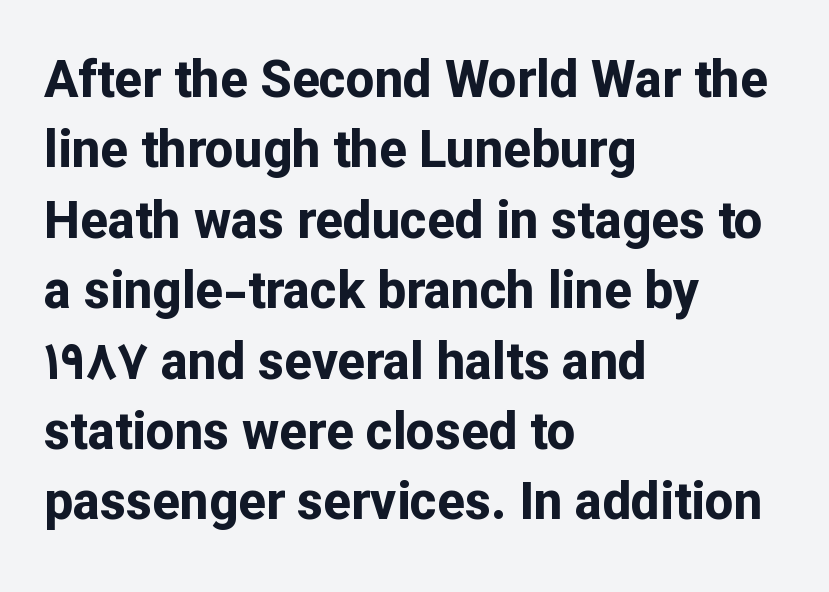
Chunky letters — that's bold for sure. You can tell from the bare stems that sans-serif type was used. Normally led — the rows are evenly, conventionally spaced. Does the lettering tilt? It doesn't — this is upright.
